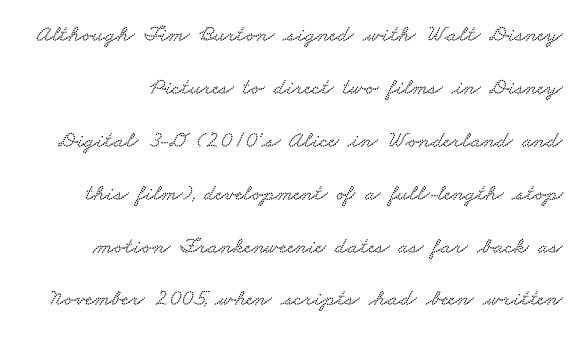
Check the space under the baseline: it is left empty. Regarding leading, the lines here are spaced well apart. Glyph-to-glyph distance matches everyday printed text.
